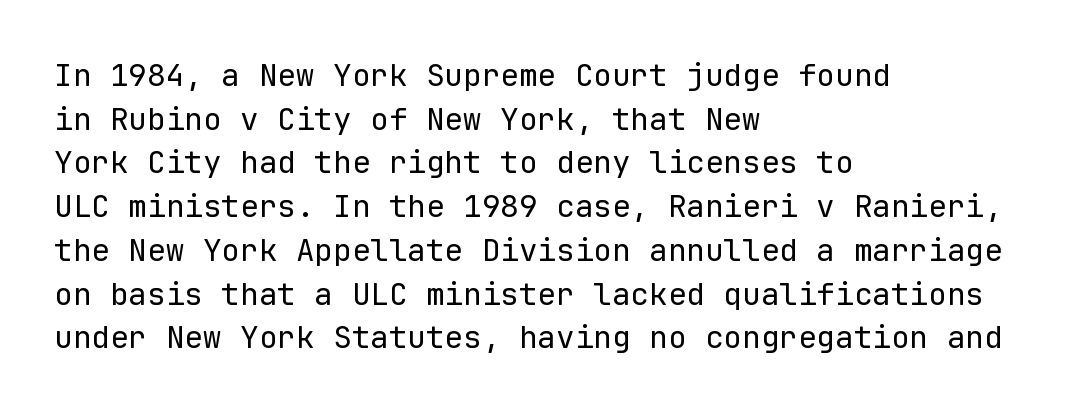
Q: Is the text bold? A: No.
Q: Is the text italic (slanted)? A: No, it is upright.
Q: Is the typeface a serif or a sans-serif typeface? A: Sans-serif.
Q: Is the text underlined? A: No.
Q: How is the paragraph aligned? A: Left-aligned.
Q: Is the spacing between letters normal or unusually wide? A: Normal.
Q: Is the spacing between lines tight, normal or loose? A: Normal.
Q: Width (condensed, normal, or wide)? A: Normal.
Q: Stroke contrast? A: Low.
Q: x-height? A: Medium.
Q: Monospaced? A: Yes.
